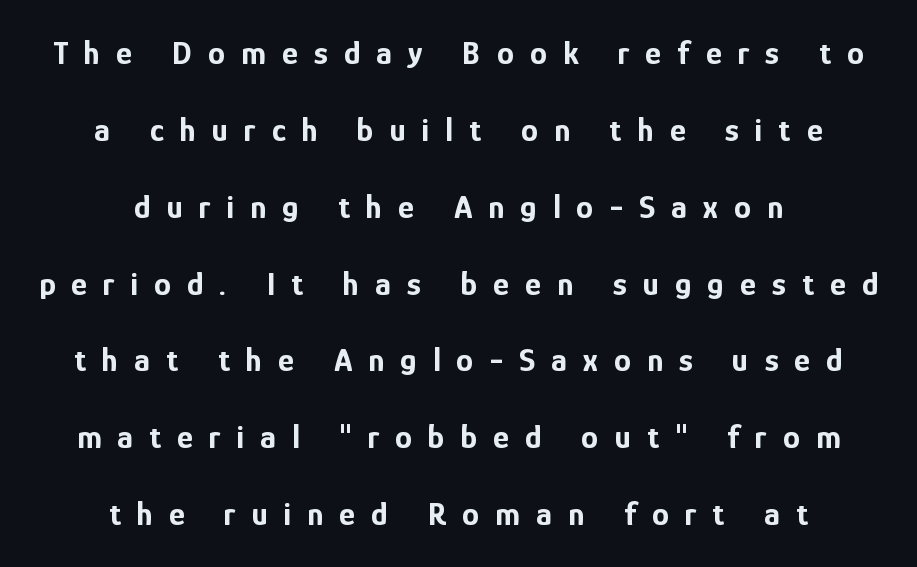
{"serif": "no", "italic": "no", "bold": "yes", "weight": "bold", "width": "condensed", "stroke_contrast": "low", "x_height": "medium", "monospaced": "no", "underline": "no", "align": "center", "line_spacing": "loose", "line_spacing_ratio": 2.26, "letter_spacing": "wide", "letter_spacing_em": 0.47, "glyph_px": 34}
